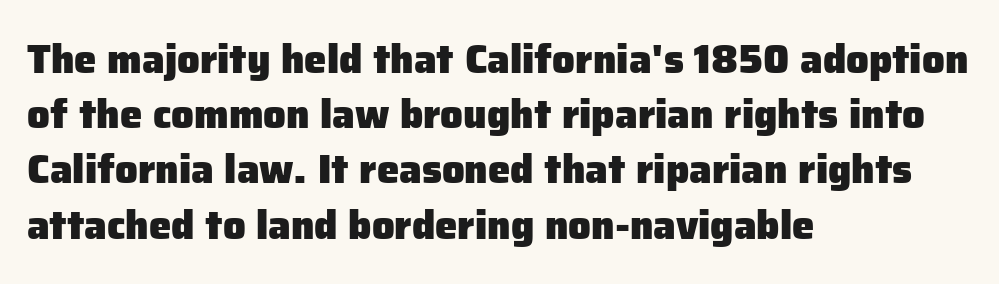
Q: Is the text bold? A: Yes.
Q: Is the text italic (slanted)? A: No, it is upright.
Q: Is the typeface a serif or a sans-serif typeface? A: Sans-serif.
Q: Is the text underlined? A: No.
Q: How is the paragraph aligned? A: Left-aligned.
Q: Is the spacing between letters normal or unusually wide? A: Normal.
Q: Is the spacing between lines tight, normal or loose? A: Normal.
Q: Width (condensed, normal, or wide)? A: Normal.
Q: Stroke contrast? A: Low.
Q: x-height? A: Medium.
Q: Monospaced? A: No.
